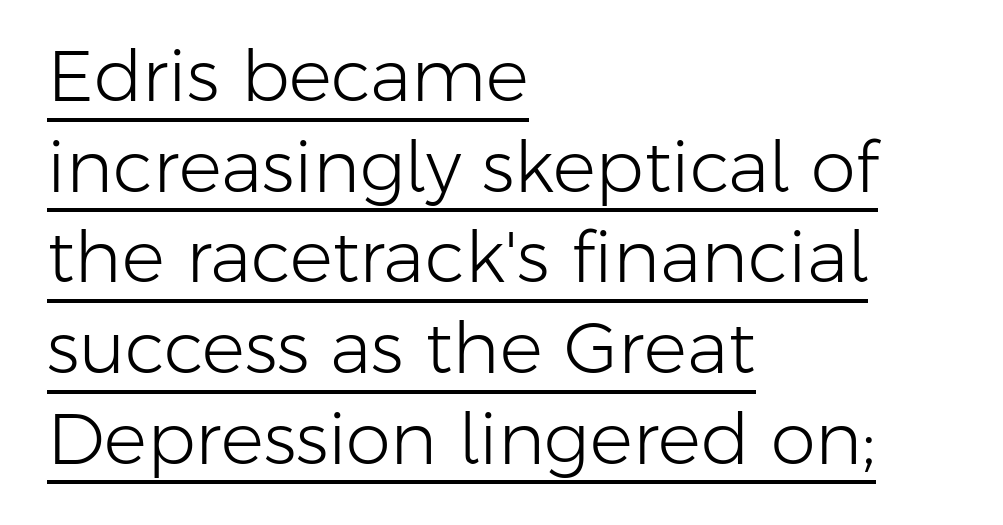
The rendering keeps characters at their native spacing. Vertical spacing — default. Here the designer chose a conventional face with non-uniform glyph widths. The typesetter has applied underlining to the passage shown. Letterform terminals end flat and unadorned throughout the passage. The text block is weighted toward the left margin, trailing off unevenly rightward.
